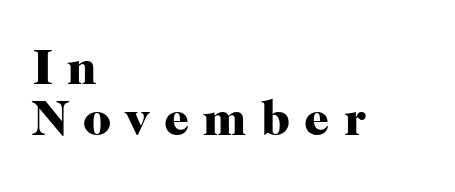
Q: Is the text bold? A: Yes.
Q: Is the text italic (slanted)? A: No, it is upright.
Q: Is the typeface a serif or a sans-serif typeface? A: Serif.
Q: Is the text underlined? A: No.
Q: How is the paragraph aligned? A: Left-aligned.
Q: Is the spacing between letters normal or unusually wide? A: Unusually wide.
Q: Is the spacing between lines tight, normal or loose? A: Tight.
Q: Width (condensed, normal, or wide)? A: Normal.
Q: Stroke contrast? A: High.
Q: x-height? A: Medium.
Q: Monospaced? A: No.
